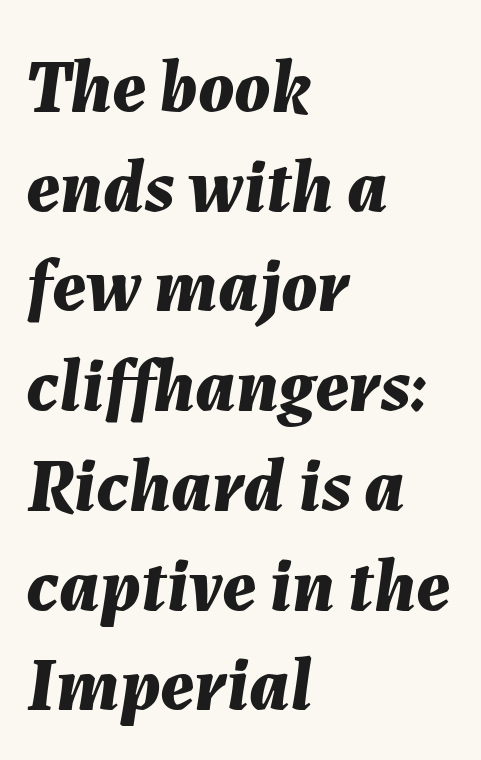
The image shows 75 px bold type, italic (leaning right); set left-aligned, normal line spacing (1.33x), normal letter spacing, not underlined; medium stroke contrast and a medium x-height.
